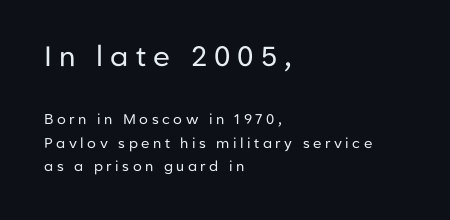
The image shows 28 px regular-weight sans-serif type, upright; set left-aligned, normal line spacing (1.68x), unusually wide letter spacing (+0.25 em), not underlined; the first (top) block is 2.0x larger; low stroke contrast and a medium x-height.
